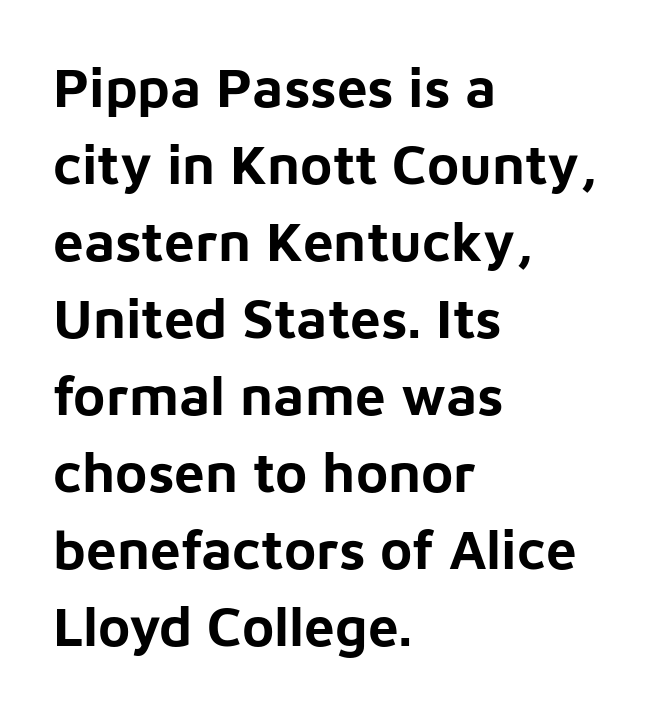
Each new line begins a customary step beneath the previous one. The sample has been set heavy, in full bold. A roman cut, with each character standing at attention. What kind of face is this? One without serifs — a sans.
